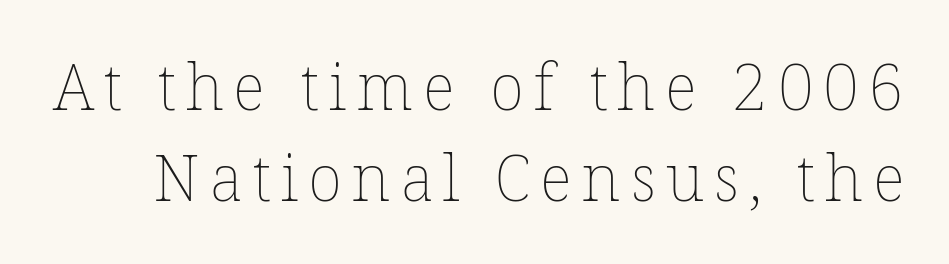
The image shows 64 px thin type, upright; set normal line spacing (1.42x), not underlined; low stroke contrast and a medium x-height.
